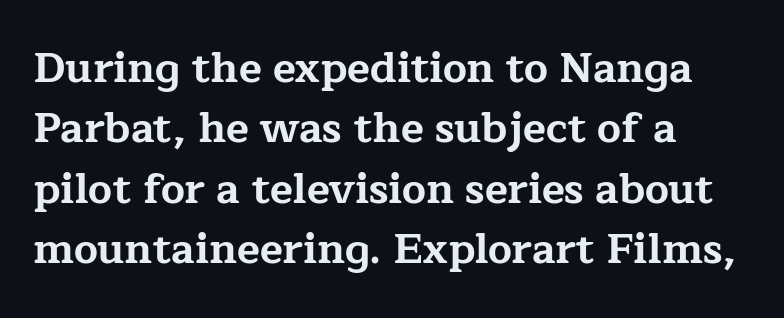
Q: Is the text bold? A: Yes.
Q: Is the text italic (slanted)? A: No, it is upright.
Q: Is the typeface a serif or a sans-serif typeface? A: Serif.
Q: Is the text underlined? A: No.
Q: How is the paragraph aligned? A: Left-aligned.
Q: Is the spacing between letters normal or unusually wide? A: Normal.
Q: Is the spacing between lines tight, normal or loose? A: Normal.
Q: Width (condensed, normal, or wide)? A: Wide.
Q: Stroke contrast? A: Low.
Q: x-height? A: Medium.
Q: Monospaced? A: No.
